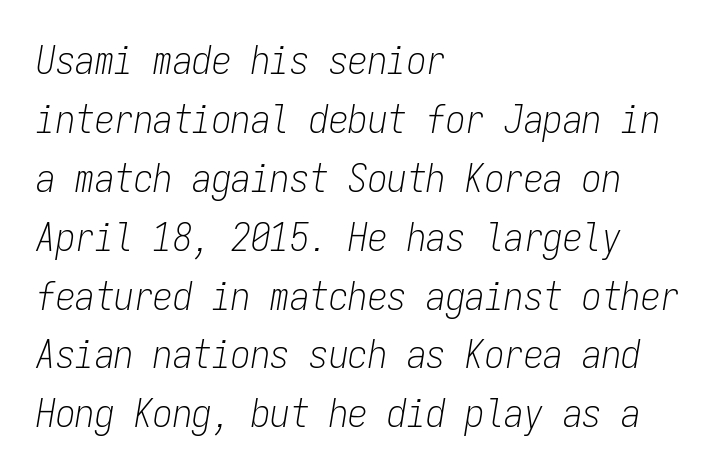
A typesetter would call this zero additional tracking. Words float on clear page, feet unadorned. Typeset ragged right — the left edge is the straight one. The whole block is typeset with a tilt.
